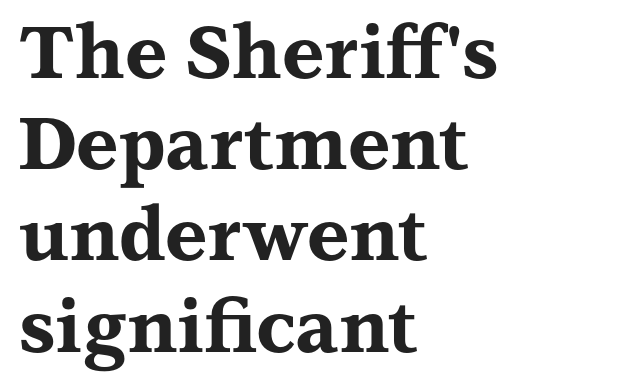
Q: Is the text bold? A: Yes.
Q: Is the text italic (slanted)? A: No, it is upright.
Q: Is the typeface a serif or a sans-serif typeface? A: Serif.
Q: Is the text underlined? A: No.
Q: How is the paragraph aligned? A: Left-aligned.
Q: Is the spacing between letters normal or unusually wide? A: Normal.
Q: Is the spacing between lines tight, normal or loose? A: Normal.
Q: Width (condensed, normal, or wide)? A: Wide.
Q: Stroke contrast? A: Medium.
Q: x-height? A: Medium.
Q: Monospaced? A: No.
